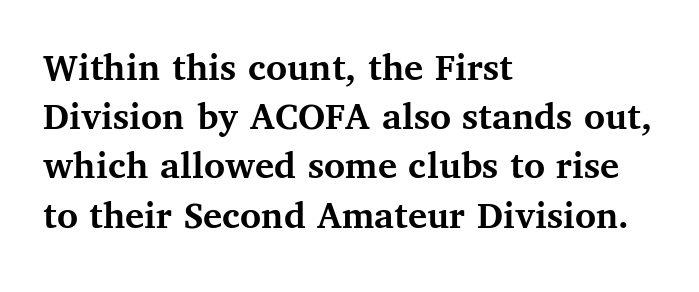
A serif font was chosen for this passage. These lines are rendered in a variable-pitch font. Alignment: flush left. Between one letter and the next there's only the usual sliver of space.
